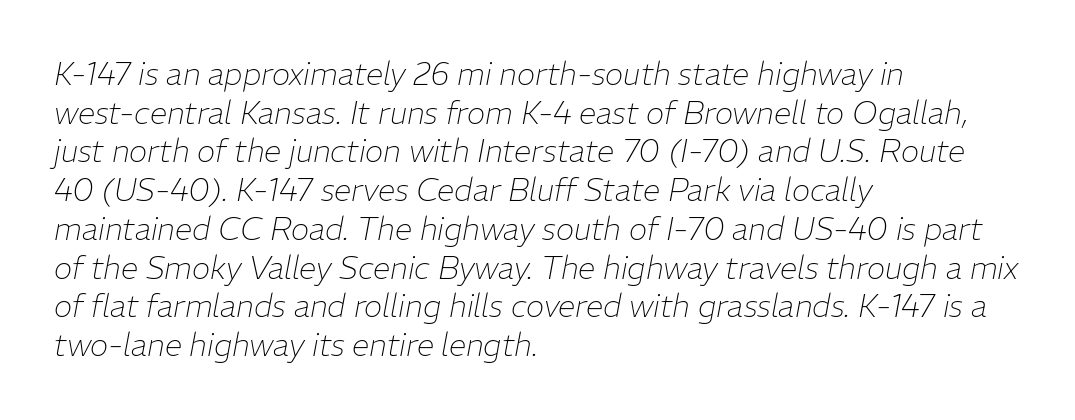
Descenders hang freely into open space. What stands out about the letter spacing? Nothing — it is the standard amount. Slanted lettering throughout. This sample has the flowing, uneven cadence of proportional lettering. This sample is left-justified, so line endings fall wherever the words run out. These glyphs show unthickened strokes, regular width or finer.
